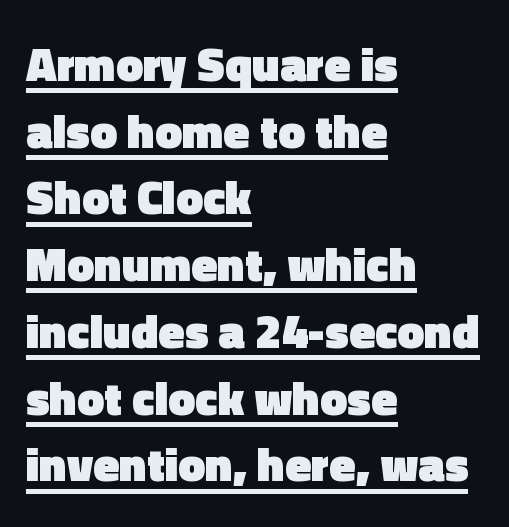
Q: Is the text bold? A: Yes.
Q: Is the text italic (slanted)? A: No, it is upright.
Q: Is the typeface a serif or a sans-serif typeface? A: Sans-serif.
Q: Is the text underlined? A: Yes.
Q: How is the paragraph aligned? A: Left-aligned.
Q: Is the spacing between letters normal or unusually wide? A: Normal.
Q: Is the spacing between lines tight, normal or loose? A: Normal.
Q: Width (condensed, normal, or wide)? A: Normal.
Q: x-height? A: Medium.
Q: Monospaced? A: No.
